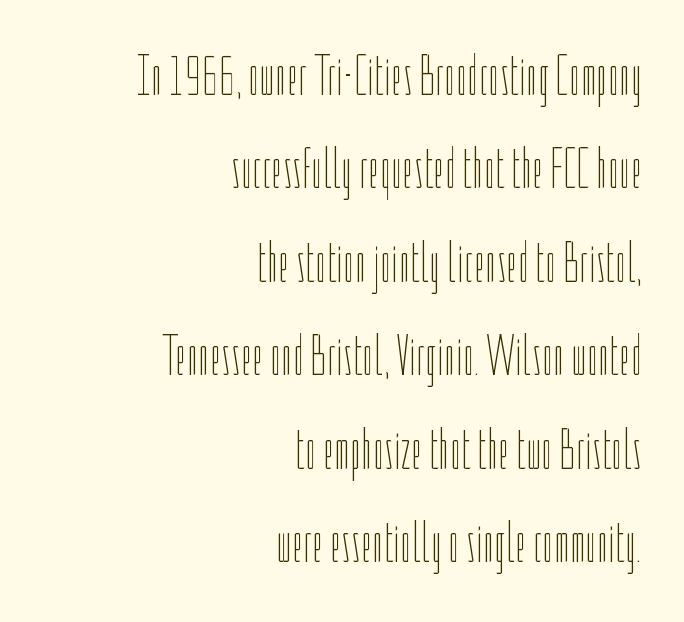
Q: Is the text bold? A: No.
Q: Is the text italic (slanted)? A: No, it is upright.
Q: Is the text underlined? A: No.
Q: How is the paragraph aligned? A: Right-aligned.
Q: Is the spacing between letters normal or unusually wide? A: Normal.
Q: Is the spacing between lines tight, normal or loose? A: Normal.
Q: Width (condensed, normal, or wide)? A: Condensed.
Q: Stroke contrast? A: Low.
Q: x-height? A: Medium.
Q: Monospaced? A: No.
